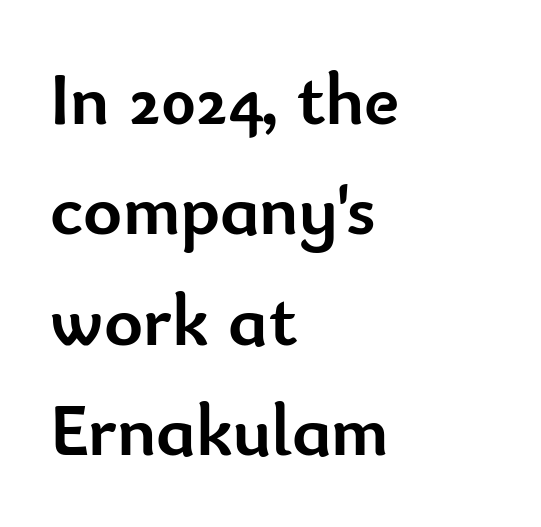
The image shows 74 px semibold sans-serif type, upright; set left-aligned, normal line spacing (1.49x), normal letter spacing, not underlined; low stroke contrast and a small x-height.
